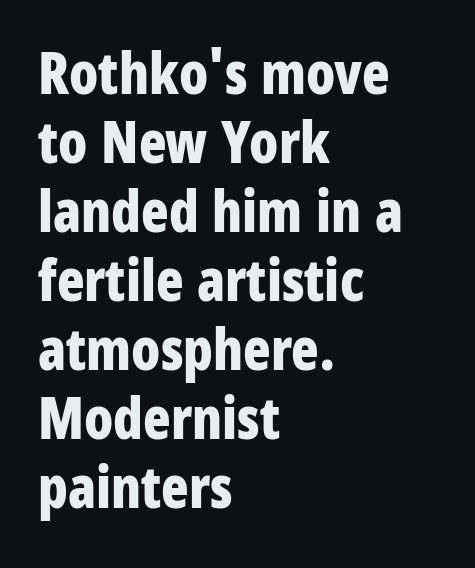
Honestly, there is no underline to notice here at all. Type style note: lacks serifs. The rendering keeps characters at their native spacing. These lines stack with their left ends in a neat column.
